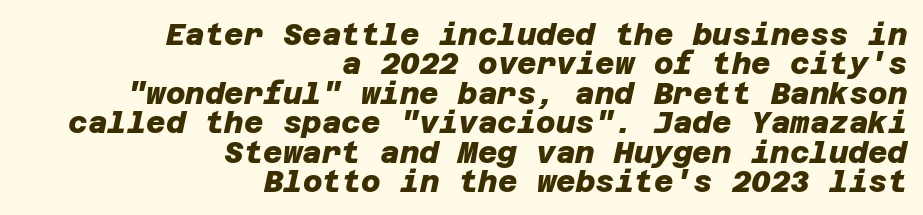
Here the glyphs are tracked normally, forming tight word shapes. Compared with a flush-left layout, this one pins lines to the opposite, right side. Very little white space separates one row of letters from the next. These lines carry a lot of weight — the face is fully bold. No word sits above an underline. Font category for this specimen: sans-serif.
